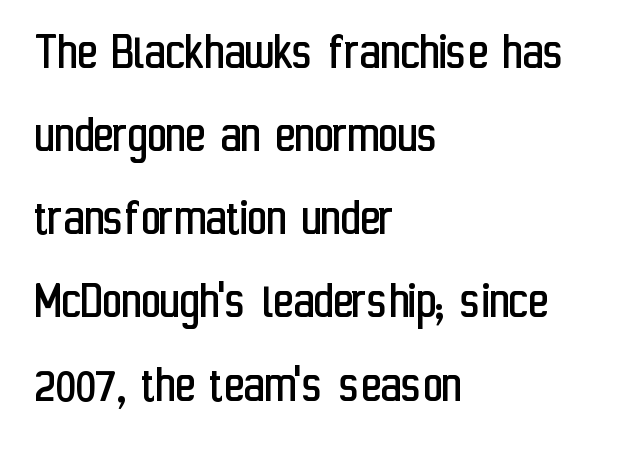
Q: Is the text bold? A: No.
Q: Is the text italic (slanted)? A: No, it is upright.
Q: Is the typeface a serif or a sans-serif typeface? A: Sans-serif.
Q: Is the text underlined? A: No.
Q: How is the paragraph aligned? A: Left-aligned.
Q: Is the spacing between letters normal or unusually wide? A: Normal.
Q: Is the spacing between lines tight, normal or loose? A: Normal.
Q: Width (condensed, normal, or wide)? A: Condensed.
Q: Stroke contrast? A: Low.
Q: x-height? A: Medium.
Q: Monospaced? A: No.
